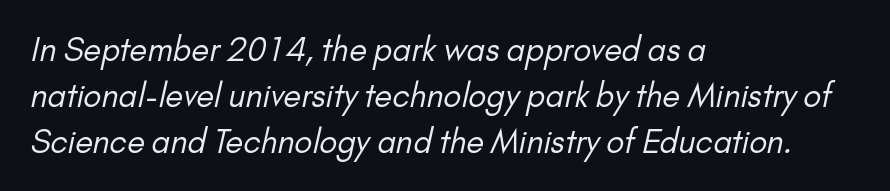
The image shows 32 px regular-weight sans-serif type; set left-aligned, normal line spacing (1.43x), normal letter spacing, not underlined; low stroke contrast and a small x-height.
